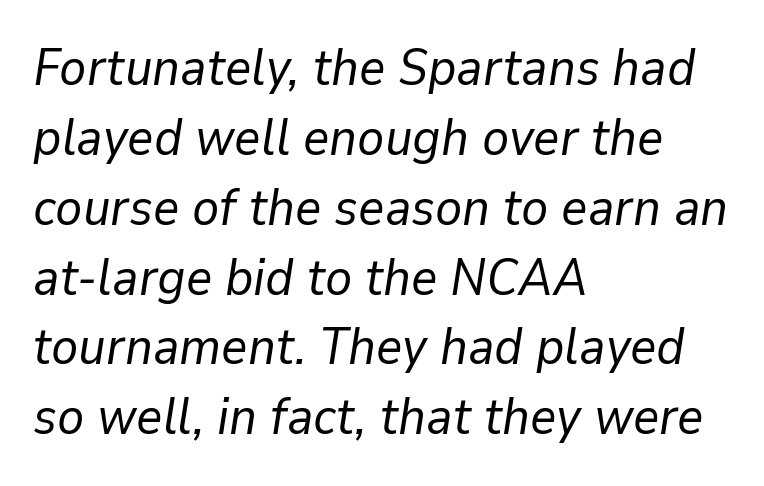
Quick note: interline space is typical. Here the glyphs are tracked normally, forming tight word shapes. Character widths vary here, with narrow letters taking less room than wide ones. The passage is arranged the way most books set body copy — flush left. Yep, that's italic — everything's leaning.
